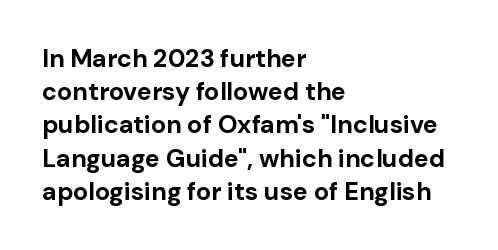
One-word summary of the alignment: left. Compared with an ordinary text face, these strokes are far heavier — a full bold. Interline gaps are of average width in this sample. Letter spacing: default. The baseline area is clear. The letters stand upright; this is a roman face.
